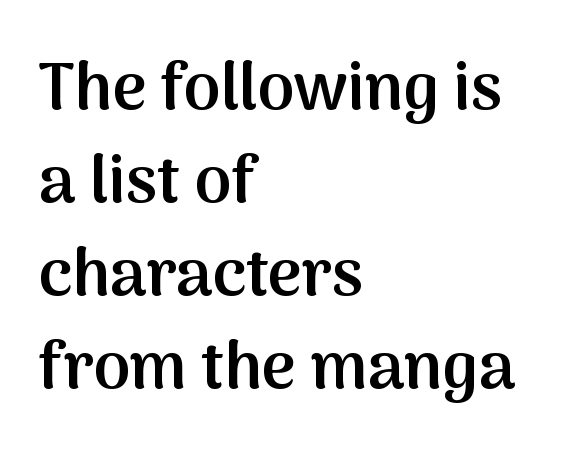
Q: Is the text bold? A: Semi-bold.
Q: Is the text italic (slanted)? A: No, it is upright.
Q: Is the typeface a serif or a sans-serif typeface? A: Sans-serif.
Q: Is the text underlined? A: No.
Q: How is the paragraph aligned? A: Left-aligned.
Q: Is the spacing between letters normal or unusually wide? A: Normal.
Q: Is the spacing between lines tight, normal or loose? A: Normal.
Q: Width (condensed, normal, or wide)? A: Normal.
Q: Stroke contrast? A: Medium.
Q: x-height? A: Medium.
Q: Monospaced? A: No.
